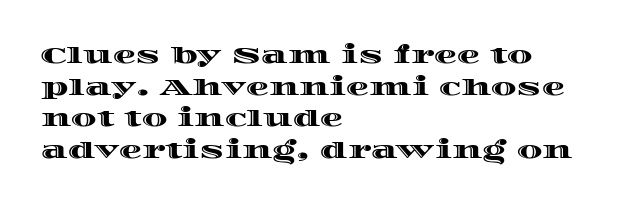
The image shows 23 px text type, upright; set left-aligned, normal line spacing (1.37x), normal letter spacing, not underlined.
